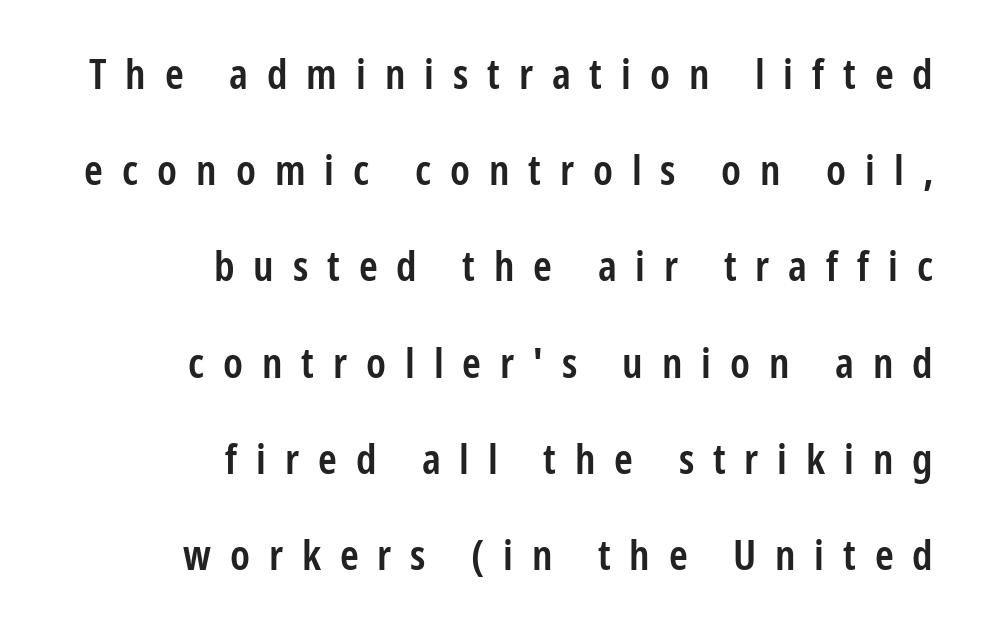
Q: Is the text bold? A: Semi-bold.
Q: Is the text italic (slanted)? A: No, it is upright.
Q: Is the typeface a serif or a sans-serif typeface? A: Sans-serif.
Q: Is the text underlined? A: No.
Q: How is the paragraph aligned? A: Right-aligned.
Q: Is the spacing between letters normal or unusually wide? A: Unusually wide.
Q: Is the spacing between lines tight, normal or loose? A: Loose.
Q: Width (condensed, normal, or wide)? A: Condensed.
Q: Stroke contrast? A: Low.
Q: x-height? A: Medium.
Q: Monospaced? A: No.
